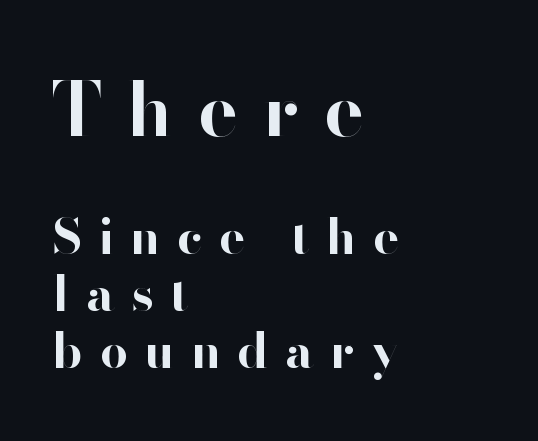
Type size steps down from the first block to the second. This sample uses an upright cut, with every glyph sitting square on the baseline. Letterform terminals end flat and unadorned throughout the passage. Does extra space separate the letters? Yes, quite a lot of it. Check under the words: just untouched page. Is this a fixed-width face? No — the glyphs have proportional, varying widths.
